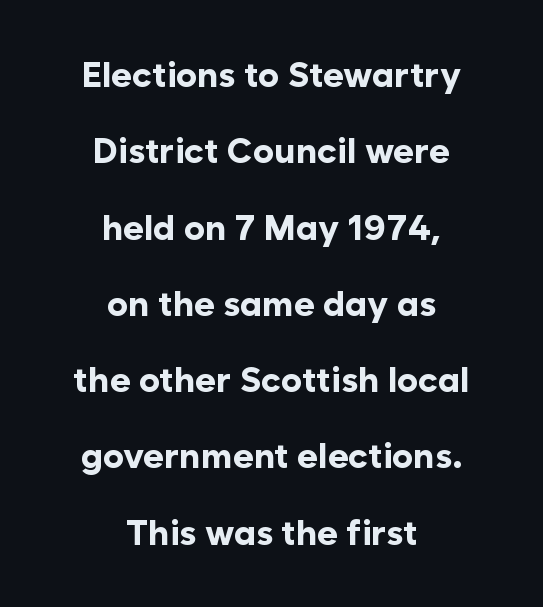
The image shows 35 px bold sans-serif type, upright; set centered, loose line spacing (2.18x), normal letter spacing, not underlined; low stroke contrast and a medium x-height.
